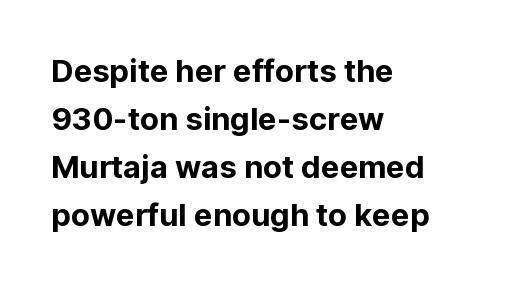
The image shows 31 px sans-serif type, upright; set left-aligned, normal line spacing (1.55x), normal letter spacing, not underlined; low stroke contrast and a medium x-height.
